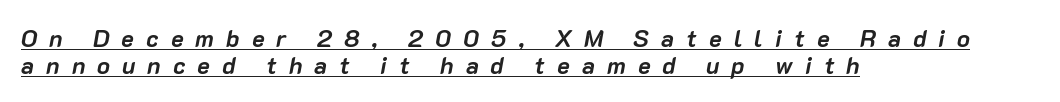
{"italic": "yes", "lean": "right", "slant_degrees": 10, "bold": "yes", "underline": "yes", "align": "left", "line_spacing": "tight", "line_spacing_ratio": 1.11, "letter_spacing": "wide", "letter_spacing_em": 0.5, "glyph_px": 24}
